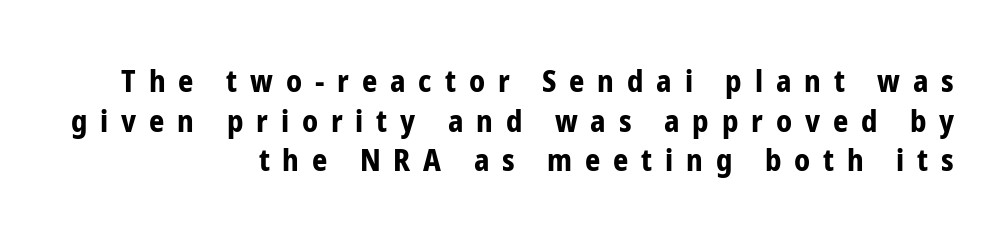
What kind of face is this? One without serifs — a sans. The gap between lines stays unmarked. Note the varied advance widths — an 'i' is clearly narrower than an 'm'. If you measured baseline to baseline, you'd find a middling distance. Ascenders rise straight up at ninety degrees.
